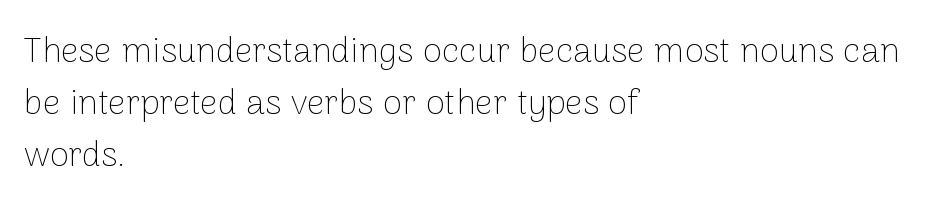
{"serif": "no", "italic": "no", "bold": "no", "weight": "thin", "width": "normal", "stroke_contrast": "low", "x_height": "medium", "monospaced": "no", "underline": "no", "align": "left", "line_spacing": "normal", "line_spacing_ratio": 1.48, "letter_spacing": "normal", "letter_spacing_em": 0.0, "glyph_px": 35}
